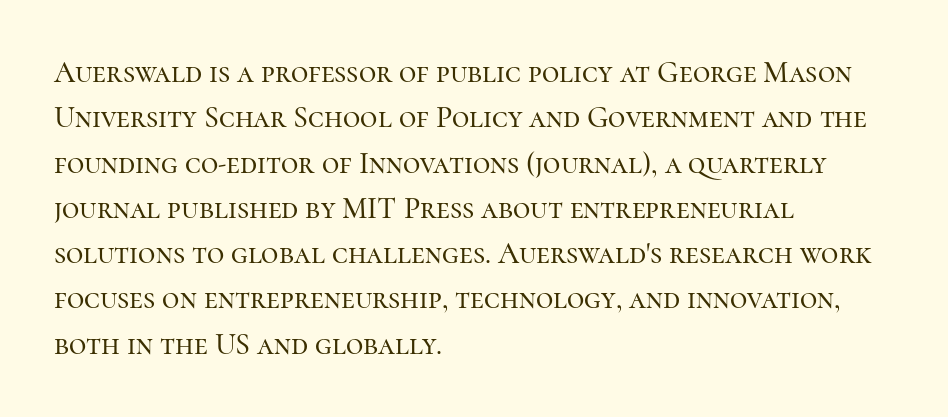
{"serif": "yes", "italic": "no", "width": "normal", "stroke_contrast": "high", "x_height": "medium", "monospaced": "no", "underline": "no", "align": "left", "line_spacing": "normal", "line_spacing_ratio": 1.51, "letter_spacing": "normal", "letter_spacing_em": 0.0, "glyph_px": 30}
